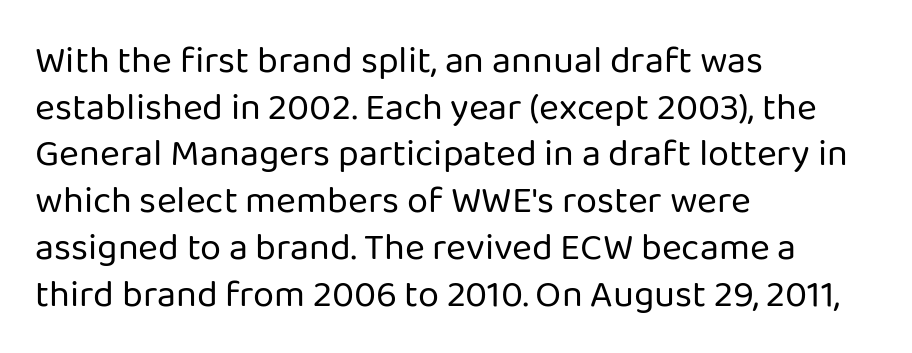
Q: Is the text bold? A: No.
Q: Is the text italic (slanted)? A: No, it is upright.
Q: Is the typeface a serif or a sans-serif typeface? A: Sans-serif.
Q: Is the text underlined? A: No.
Q: How is the paragraph aligned? A: Left-aligned.
Q: Is the spacing between letters normal or unusually wide? A: Normal.
Q: Width (condensed, normal, or wide)? A: Normal.
Q: Stroke contrast? A: Low.
Q: x-height? A: Medium.
Q: Monospaced? A: No.
